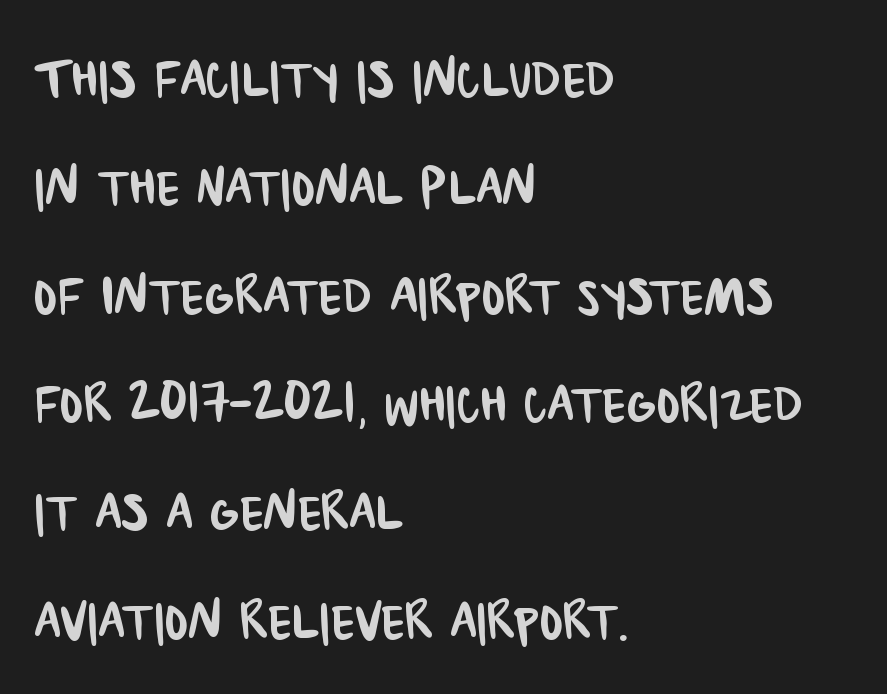
The image shows 69 px condensed sans-serif type; set left-aligned, normal line spacing (1.57x), normal letter spacing, not underlined; low stroke contrast and a large x-height.
